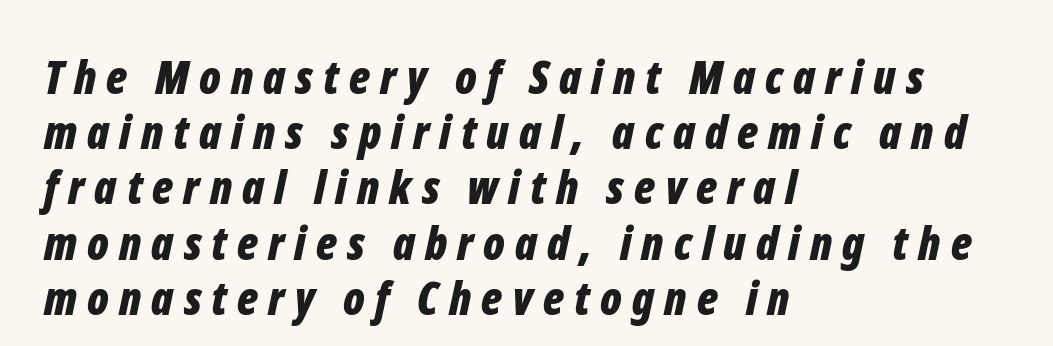
Q: Is the text bold? A: Yes.
Q: Is the text italic (slanted)? A: Yes, it leans right by about 12 degrees.
Q: Is the text underlined? A: No.
Q: How is the paragraph aligned? A: Left-aligned.
Q: Is the spacing between letters normal or unusually wide? A: Unusually wide.
Q: Width (condensed, normal, or wide)? A: Condensed.
Q: Stroke contrast? A: Low.
Q: x-height? A: Medium.
Q: Monospaced? A: No.
